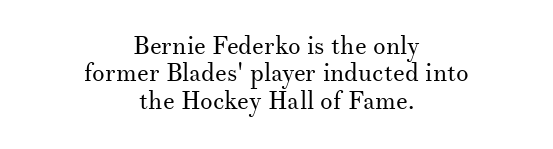
{"italic": "no", "bold": "no", "underline": "no", "align": "center", "line_spacing": "tight", "line_spacing_ratio": 1.1, "letter_spacing": "normal", "letter_spacing_em": 0.0, "glyph_px": 25}
